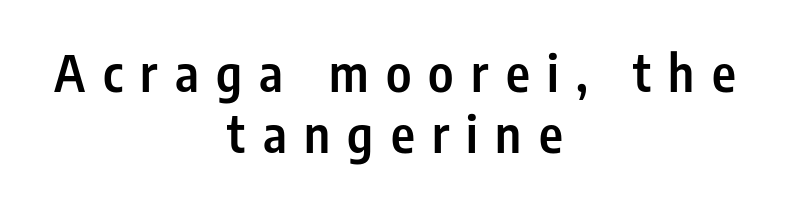
The image shows 51 px semibold, condensed sans-serif type, upright; set centered, line spacing 1.19x, unusually wide letter spacing (+0.34 em), not underlined; low stroke contrast and a medium x-height.
